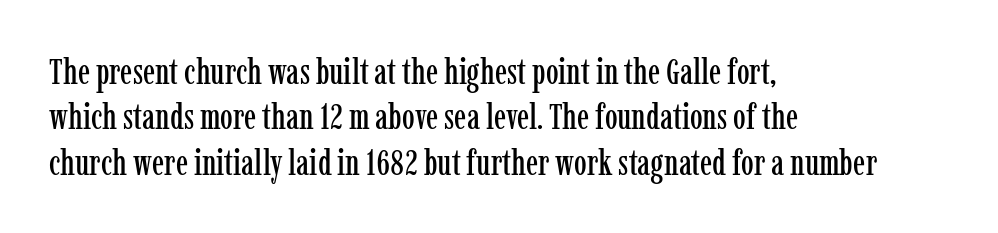
You can tell from the footed stems that serif type was used. The gaps between neighbouring characters are ordinary and unremarkable. Compared with typical paragraphs, the rows here are spaced about the same. Unlike italic type, these characters show no tilt at all. Layout note: lines flush left. These lines are rendered in a variable-pitch font.
